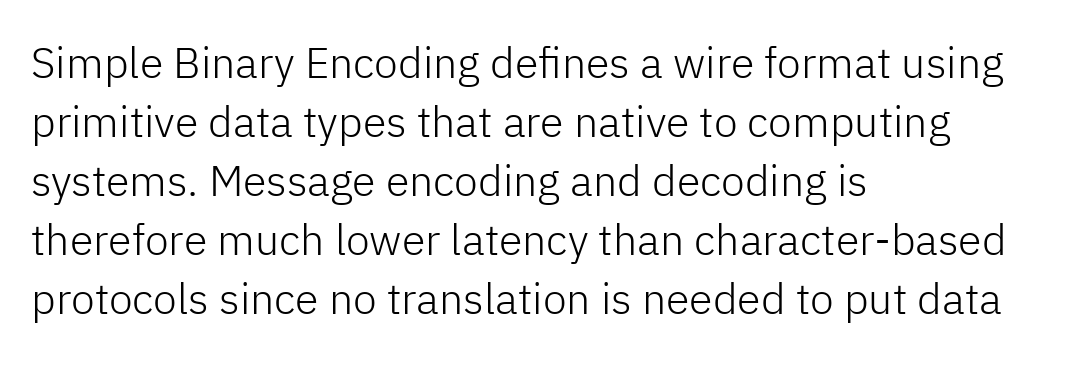
Q: Is the text bold? A: No.
Q: Is the text italic (slanted)? A: No, it is upright.
Q: Is the typeface a serif or a sans-serif typeface? A: Sans-serif.
Q: Is the text underlined? A: No.
Q: How is the paragraph aligned? A: Left-aligned.
Q: Is the spacing between letters normal or unusually wide? A: Normal.
Q: Is the spacing between lines tight, normal or loose? A: Normal.
Q: Width (condensed, normal, or wide)? A: Normal.
Q: Stroke contrast? A: Low.
Q: x-height? A: Medium.
Q: Monospaced? A: No.
